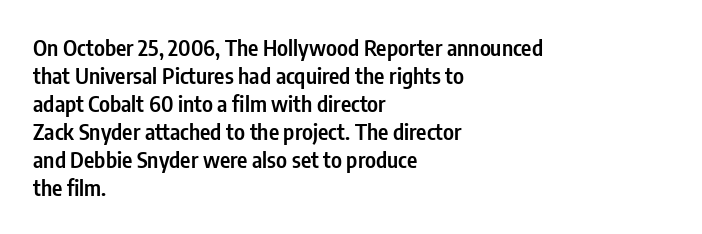
Regular leading. Is there any slant? The stems are plumb. You could call the tracking neutral — neither tight nor loose. A bare baseline throughout the passage.
